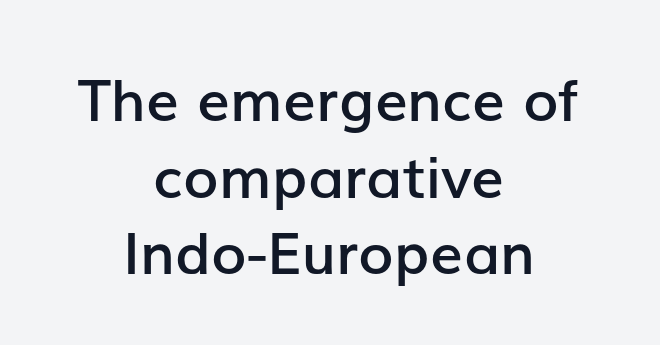
{"serif": "no", "italic": "no", "bold": "semi", "weight": "semibold", "width": "normal", "stroke_contrast": "low", "x_height": "medium", "monospaced": "no", "underline": "no", "align": "center", "line_spacing": "normal", "line_spacing_ratio": 1.32, "letter_spacing": "normal", "letter_spacing_em": 0.0, "glyph_px": 58}
